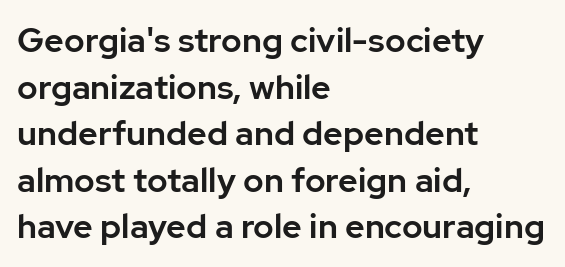
Horizontal alignment here is leftward, the default for most running prose. Interline gaps are of average width in this sample. Italic: no, the glyphs are upright roman. The typeface chosen for these lines omits serifs. Here the designer chose a conventional face with non-uniform glyph widths.
